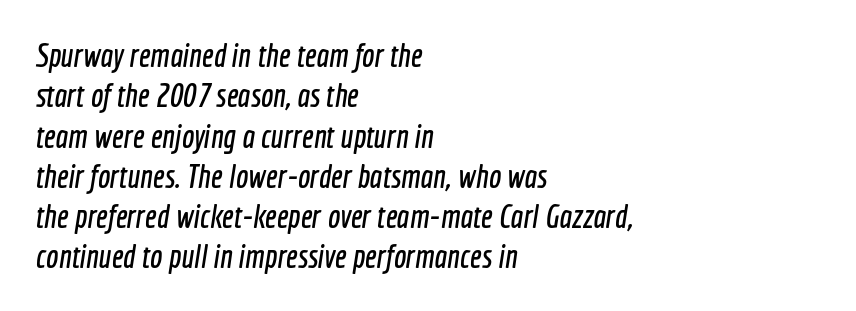
Here the designer chose a conventional face with non-uniform glyph widths. A clean baseline with only descenders dipping below it. Teacher's note: observe the even left margin — that is flush-left alignment. Inter-character spacing is left at the font's built-in metrics. What kind of face is this? One without serifs — a sans.
